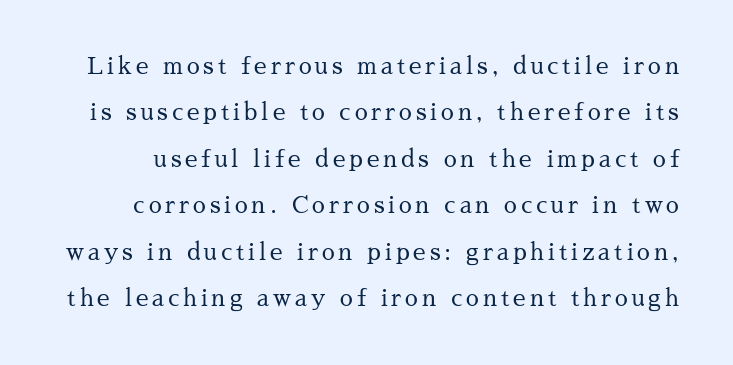
The image shows 23 px text type, upright; set loose line spacing (2.02x), not underlined.
